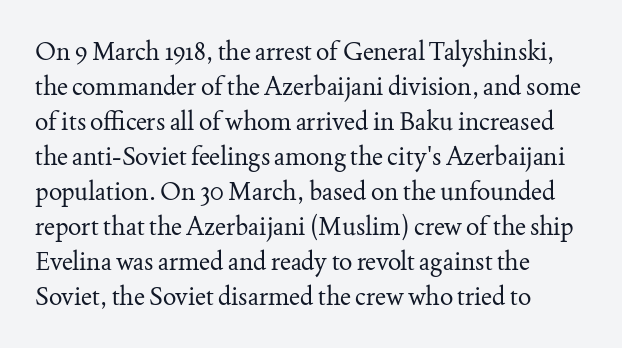
{"italic": "no", "bold": "no", "underline": "no", "align": "left", "line_spacing": "normal", "line_spacing_ratio": 1.4, "letter_spacing": "normal", "letter_spacing_em": 0.0, "glyph_px": 25}
